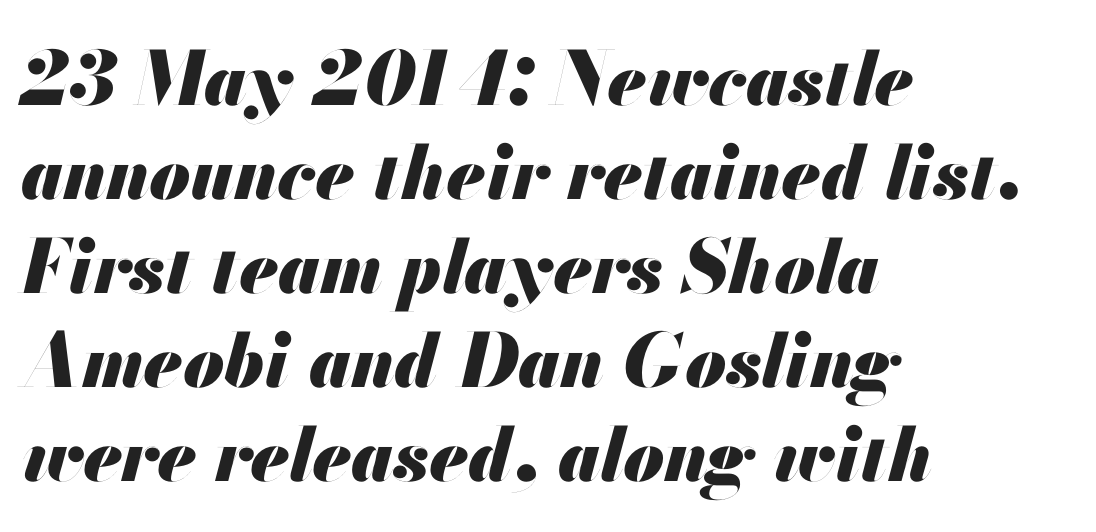
The image shows 74 px heavy type, italic (leaning right); set left-aligned, normal line spacing (1.27x), normal letter spacing, not underlined; medium stroke contrast and a small x-height.
